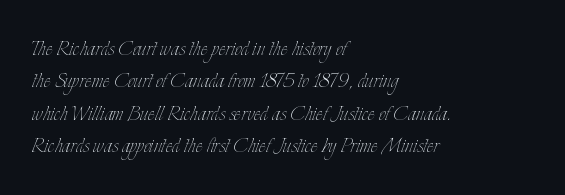
{"bold": "no", "underline": "no", "align": "left", "line_spacing": "normal", "line_spacing_ratio": 1.25, "letter_spacing": "normal", "letter_spacing_em": 0.0, "glyph_px": 26}
